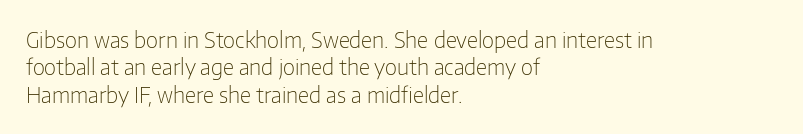
{"italic": "no", "bold": "no", "underline": "no", "align": "left", "line_spacing": "normal", "line_spacing_ratio": 1.3, "letter_spacing": "normal", "letter_spacing_em": 0.0, "glyph_px": 21}
